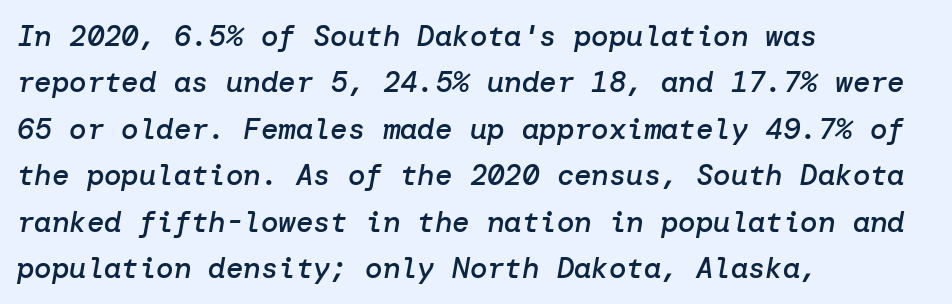
The image shows 29 px semibold type, italic (leaning right); set left-aligned, normal line spacing (1.6x), normal letter spacing, not underlined; low stroke contrast and a medium x-height.
